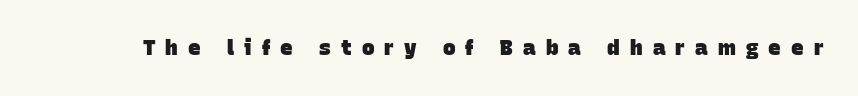
Q: Is the text bold? A: Yes.
Q: Is the text underlined? A: No.
Q: Is the spacing between letters normal or unusually wide? A: Unusually wide.
